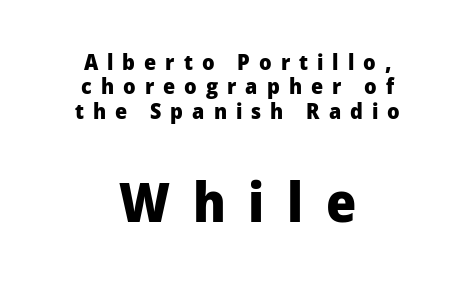
The letterforms stand isolated, each surrounded by extra space. Nobody drew a line under any word here. The designer dialed line spacing down below the default. Ascenders rise straight up at ninety degrees. Compared with an ordinary text face, these strokes are far heavier — a full bold. Note: smaller setting up top, larger setting below.
